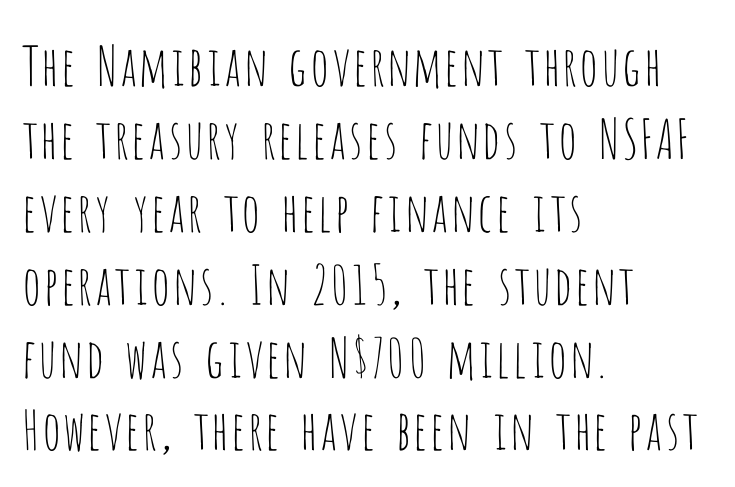
Is this a fixed-width face? No — the glyphs have proportional, varying widths. The font family rendered here belongs to the sans-serif group. These lines keep a tight, regular rhythm from letter to letter. Notice how the stems are strictly vertical — no italics here. The compositor pushed each line to the left boundary.
